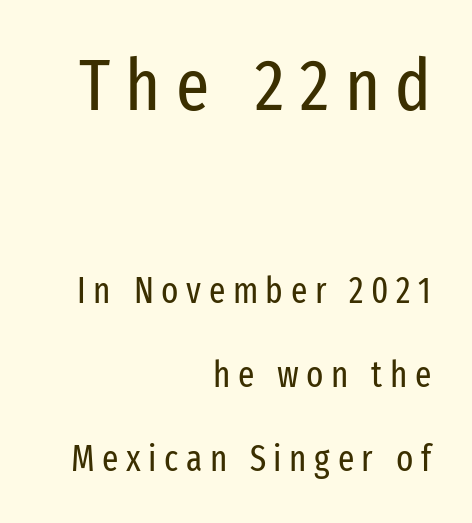
{"serif": "no", "italic": "no", "bold": "no", "weight": "regular", "width": "condensed", "stroke_contrast": "low", "x_height": "medium", "monospaced": "no", "underline": "no", "align": "right", "line_spacing": "loose", "line_spacing_ratio": 2.33, "letter_spacing": "wide", "letter_spacing_em": 0.21, "larger_block": "first", "size_ratio": 2.03, "glyph_px": 73}
